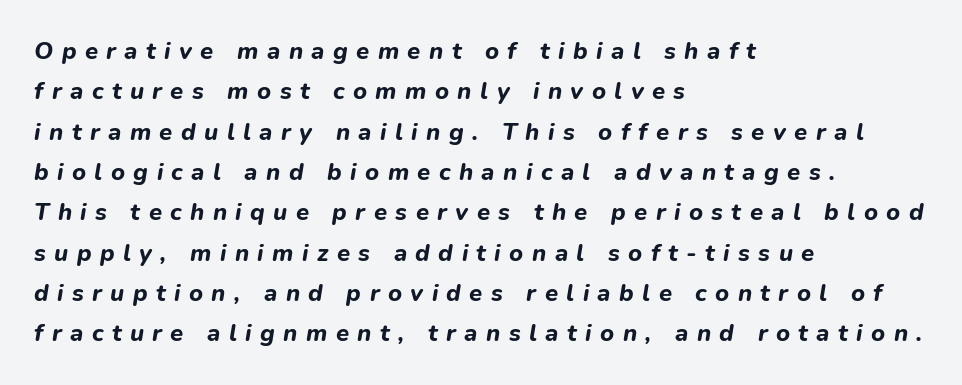
Q: Is the text bold? A: Yes.
Q: Is the text italic (slanted)? A: Yes, it leans right by about 9 degrees.
Q: Is the text underlined? A: No.
Q: How is the paragraph aligned? A: Left-aligned.
Q: Is the spacing between letters normal or unusually wide? A: Unusually wide.
Q: Is the spacing between lines tight, normal or loose? A: Normal.
